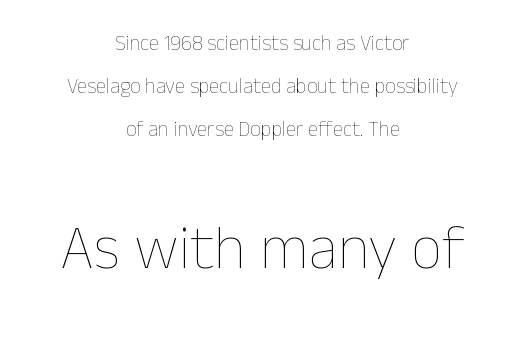
The image shows 62 px thin type, upright; set centered, loose line spacing (2.04x), normal letter spacing, not underlined; the second (bottom) block is 2.95x larger; low stroke contrast and a medium x-height.
